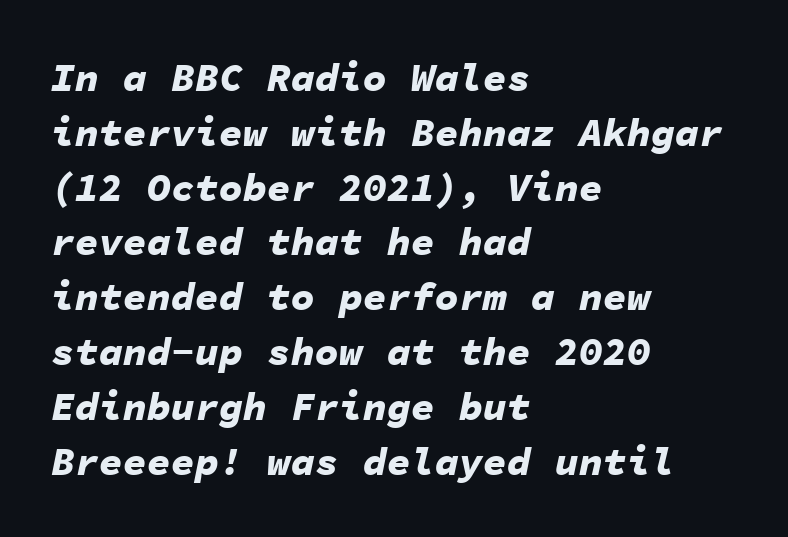
The image shows 40 px bold type, italic (leaning right), monospaced; set left-aligned, normal line spacing (1.37x), normal letter spacing, not underlined; low stroke contrast and a medium x-height.
